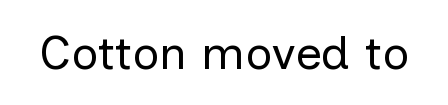
{"serif": "no", "italic": "no", "bold": "no", "weight": "regular", "width": "normal", "stroke_contrast": "low", "x_height": "medium", "monospaced": "no", "underline": "no", "letter_spacing": "normal", "letter_spacing_em": 0.0, "glyph_px": 47}
